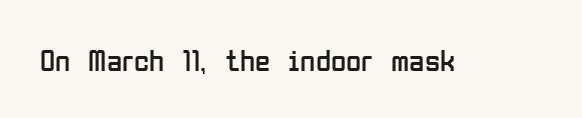
Q: Is the text bold? A: No.
Q: Is the text italic (slanted)? A: No, it is upright.
Q: Is the typeface a serif or a sans-serif typeface? A: Sans-serif.
Q: Is the text underlined? A: No.
Q: Is the spacing between letters normal or unusually wide? A: Normal.
Q: Width (condensed, normal, or wide)? A: Condensed.
Q: Stroke contrast? A: Low.
Q: x-height? A: Medium.
Q: Monospaced? A: No.
